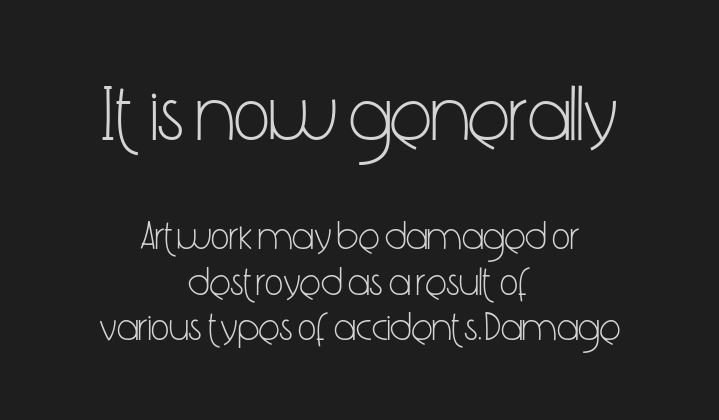
Q: Is the text bold? A: No.
Q: Is the text italic (slanted)? A: No, it is upright.
Q: Is the typeface a serif or a sans-serif typeface? A: Sans-serif.
Q: Is the text underlined? A: No.
Q: How is the paragraph aligned? A: Centered.
Q: Is the spacing between letters normal or unusually wide? A: Normal.
Q: Is the spacing between lines tight, normal or loose? A: Tight.
Q: Which block of text is set in a larger size, the first (top) or the second (bottom)? A: The first (top) one.
Q: Width (condensed, normal, or wide)? A: Condensed.
Q: Stroke contrast? A: Low.
Q: x-height? A: Medium.
Q: Monospaced? A: No.
